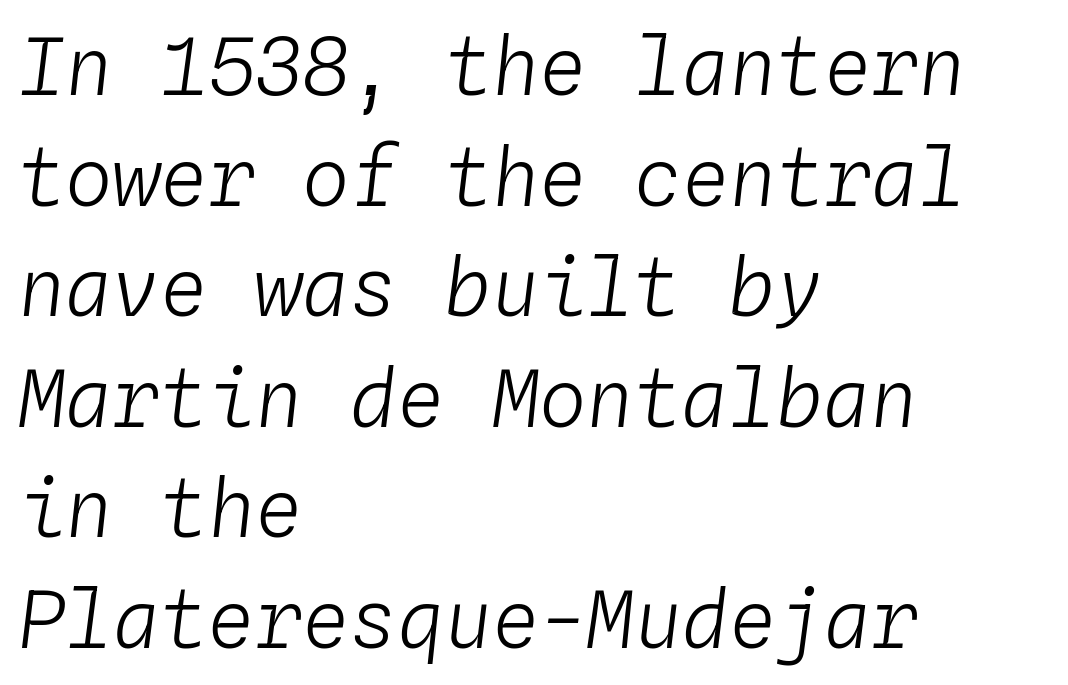
{"italic": "yes", "lean": "right", "slant_degrees": 4, "bold": "no", "weight": "light", "width": "normal", "stroke_contrast": "low", "x_height": "medium", "monospaced": "yes", "underline": "no", "align": "left", "line_spacing": "normal", "line_spacing_ratio": 1.4, "letter_spacing": "normal", "letter_spacing_em": 0.0, "glyph_px": 79}
